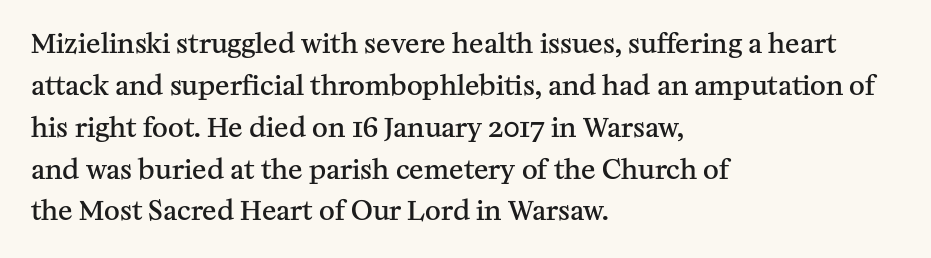
Q: Is the text bold? A: Semi-bold.
Q: Is the text italic (slanted)? A: No, it is upright.
Q: Is the text underlined? A: No.
Q: How is the paragraph aligned? A: Left-aligned.
Q: Is the spacing between letters normal or unusually wide? A: Normal.
Q: Is the spacing between lines tight, normal or loose? A: Normal.
